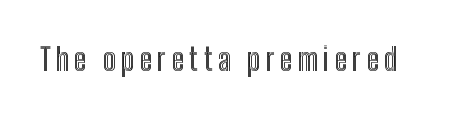
Q: Is the text italic (slanted)? A: No, it is upright.
Q: Is the text underlined? A: No.
Q: Width (condensed, normal, or wide)? A: Condensed.
Q: x-height? A: Medium.
Q: Monospaced? A: No.
